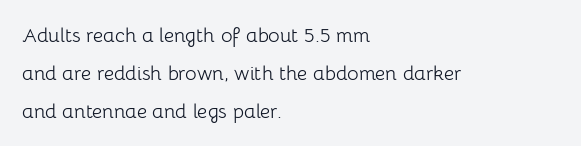
The image shows 20 px text type, upright; set left-aligned, line spacing 1.89x, normal letter spacing, not underlined.
